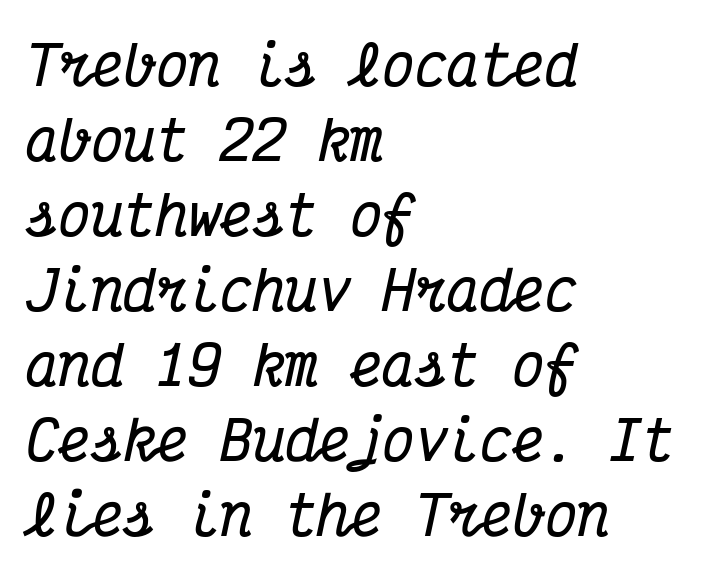
Q: Is the text bold? A: Yes.
Q: Is the text italic (slanted)? A: Yes, it leans right by about 12 degrees.
Q: Is the typeface a serif or a sans-serif typeface? A: Serif.
Q: Is the text underlined? A: No.
Q: How is the paragraph aligned? A: Left-aligned.
Q: Is the spacing between letters normal or unusually wide? A: Normal.
Q: Is the spacing between lines tight, normal or loose? A: Normal.
Q: Width (condensed, normal, or wide)? A: Condensed.
Q: Stroke contrast? A: Medium.
Q: x-height? A: Medium.
Q: Monospaced? A: Yes.
